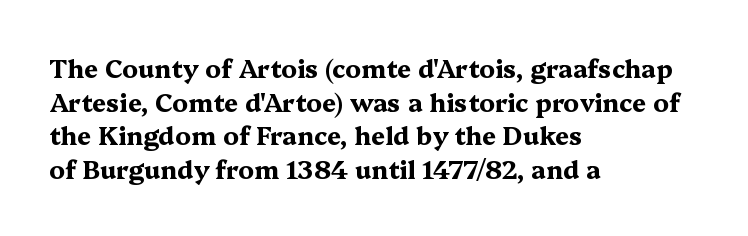
Q: Is the text bold? A: Yes.
Q: Is the text italic (slanted)? A: No, it is upright.
Q: Is the text underlined? A: No.
Q: How is the paragraph aligned? A: Left-aligned.
Q: Is the spacing between letters normal or unusually wide? A: Normal.
Q: Is the spacing between lines tight, normal or loose? A: Normal.
